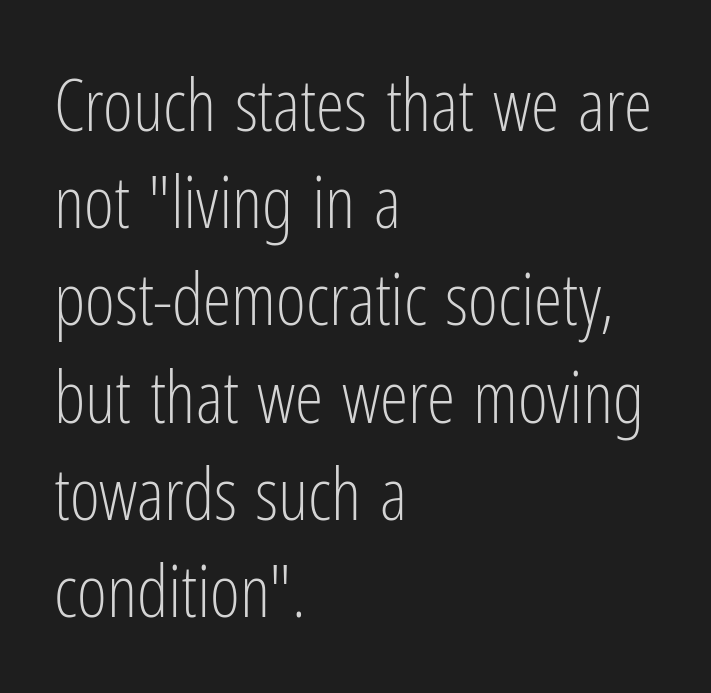
Q: Is the text bold? A: No.
Q: Is the text italic (slanted)? A: No, it is upright.
Q: Is the typeface a serif or a sans-serif typeface? A: Sans-serif.
Q: Is the text underlined? A: No.
Q: How is the paragraph aligned? A: Left-aligned.
Q: Is the spacing between letters normal or unusually wide? A: Normal.
Q: Is the spacing between lines tight, normal or loose? A: Normal.
Q: Width (condensed, normal, or wide)? A: Condensed.
Q: Stroke contrast? A: Low.
Q: x-height? A: Medium.
Q: Monospaced? A: No.
